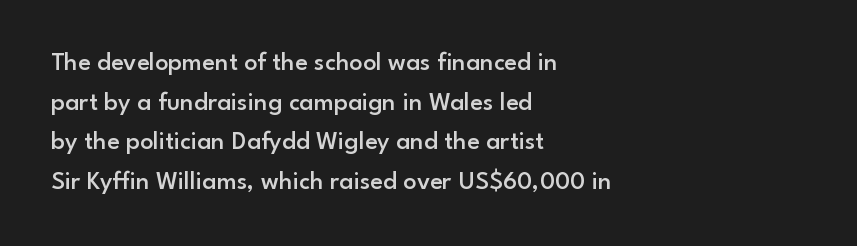
Q: Is the text bold? A: Semi-bold.
Q: Is the text italic (slanted)? A: No, it is upright.
Q: Is the text underlined? A: No.
Q: How is the paragraph aligned? A: Left-aligned.
Q: Is the spacing between letters normal or unusually wide? A: Normal.
Q: Is the spacing between lines tight, normal or loose? A: Normal.
